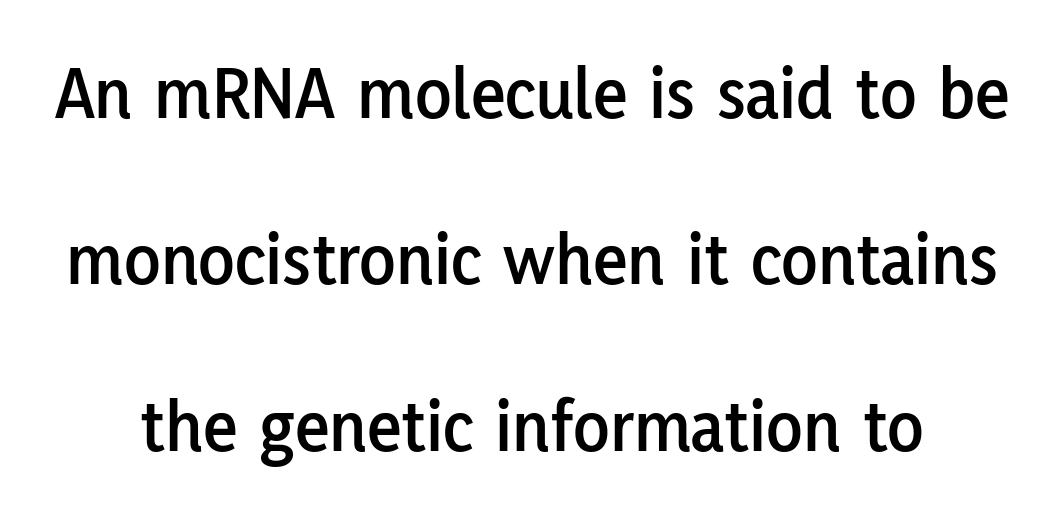
Q: Is the text italic (slanted)? A: No, it is upright.
Q: Is the typeface a serif or a sans-serif typeface? A: Sans-serif.
Q: Is the text underlined? A: No.
Q: Is the spacing between letters normal or unusually wide? A: Normal.
Q: Is the spacing between lines tight, normal or loose? A: Loose.
Q: Width (condensed, normal, or wide)? A: Normal.
Q: Stroke contrast? A: Low.
Q: x-height? A: Medium.
Q: Monospaced? A: No.
